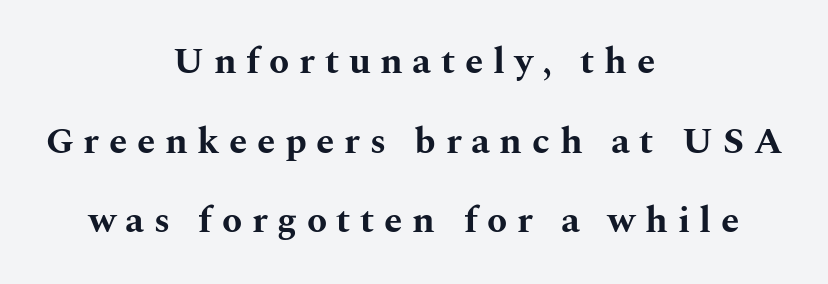
The image shows 37 px bold, wide serif type, upright; set centered, loose line spacing (2.15x), unusually wide letter spacing (+0.26 em), not underlined; medium stroke contrast and a medium x-height.
